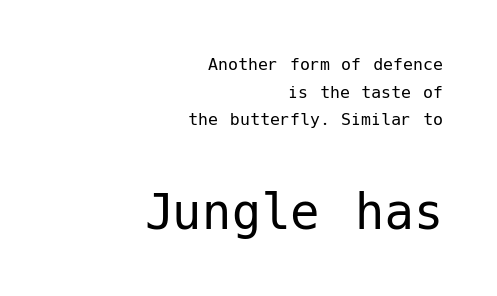
{"serif": "no", "italic": "no", "bold": "no", "weight": "regular", "width": "normal", "stroke_contrast": "low", "x_height": "medium", "underline": "no", "align": "right", "line_spacing": "normal", "line_spacing_ratio": 1.38, "letter_spacing": "normal", "letter_spacing_em": 0.0, "larger_block": "second", "size_ratio": 2.95, "glyph_px": 59}
